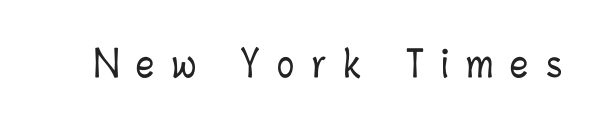
{"italic": "no", "width": "condensed", "stroke_contrast": "low", "x_height": "medium", "monospaced": "no", "underline": "no", "letter_spacing": "wide", "letter_spacing_em": 0.48, "glyph_px": 36}
